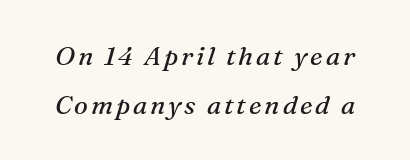
Plain, unruled lines of type. The typeface has the unassuming heft of standard copy or less. Rendered with sloped, italic letterforms.
